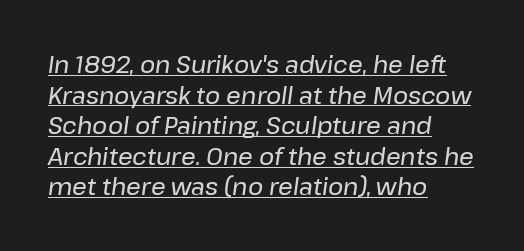
Q: Is the text italic (slanted)? A: Yes, it leans right by about 8 degrees.
Q: Is the text underlined? A: Yes.
Q: How is the paragraph aligned? A: Left-aligned.
Q: Is the spacing between letters normal or unusually wide? A: Normal.
Q: Is the spacing between lines tight, normal or loose? A: Normal.
